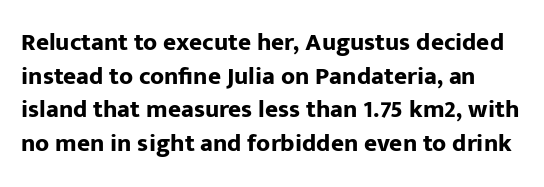
The image shows 25 px bold type, upright; set normal line spacing (1.35x), normal letter spacing, not underlined.
